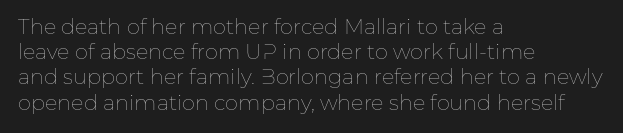
Q: Is the text bold? A: No.
Q: Is the text italic (slanted)? A: No, it is upright.
Q: Is the text underlined? A: No.
Q: How is the paragraph aligned? A: Left-aligned.
Q: Is the spacing between letters normal or unusually wide? A: Normal.
